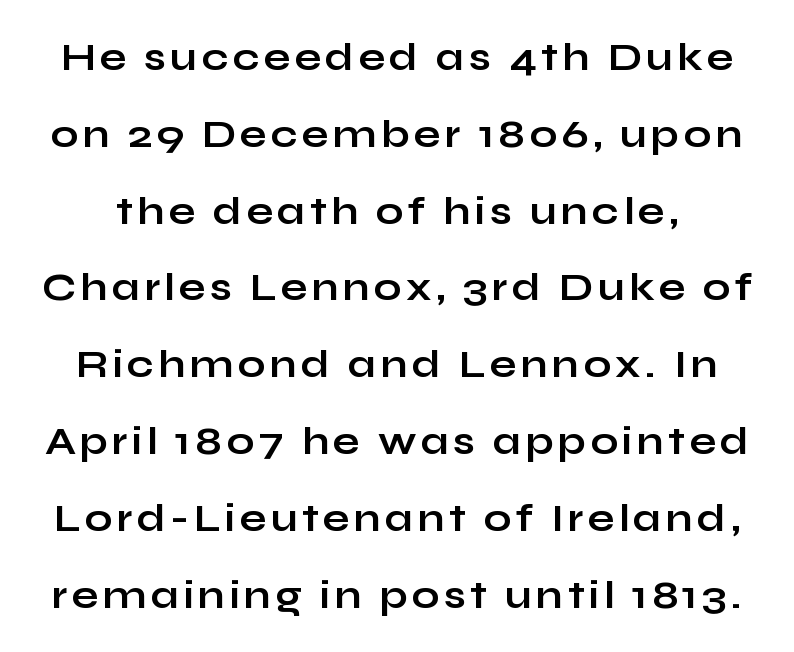
{"serif": "no", "italic": "no", "bold": "yes", "weight": "bold", "width": "wide", "stroke_contrast": "low", "x_height": "medium", "monospaced": "no", "underline": "no", "line_spacing": "loose", "line_spacing_ratio": 1.97, "glyph_px": 39}
